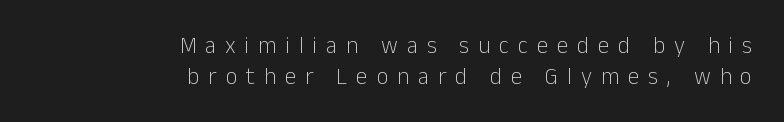
{"italic": "no", "bold": "no", "underline": "no", "align": "right", "line_spacing": "normal", "line_spacing_ratio": 1.35, "letter_spacing": "wide", "letter_spacing_em": 0.39, "glyph_px": 23}
